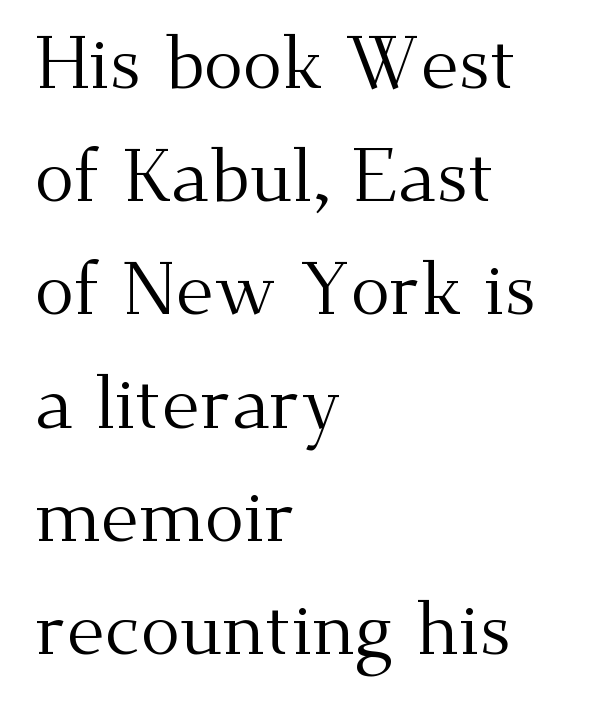
The image shows 74 px regular-weight serif type, upright; set left-aligned, normal line spacing (1.53x), normal letter spacing, not underlined; medium stroke contrast and a small x-height.
